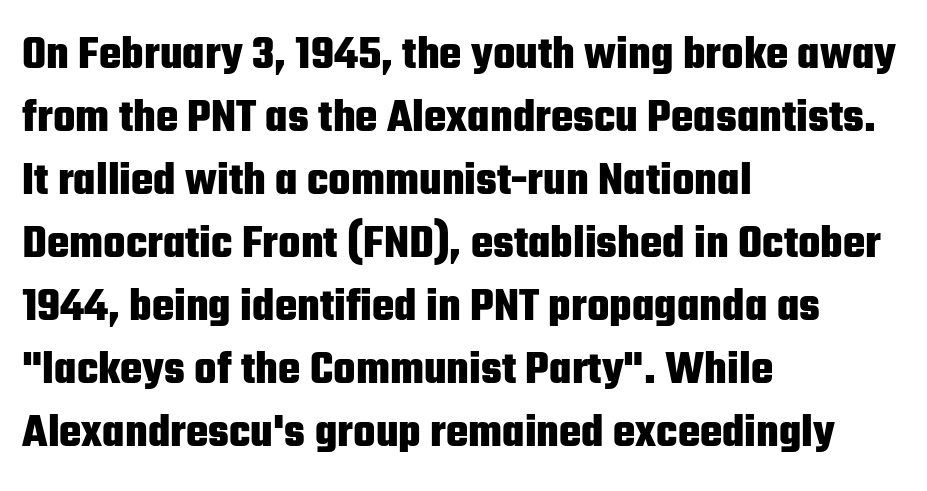
The image shows 47 px heavy, condensed sans-serif type, upright; set left-aligned, normal line spacing (1.34x), normal letter spacing, not underlined; low stroke contrast and a medium x-height.
